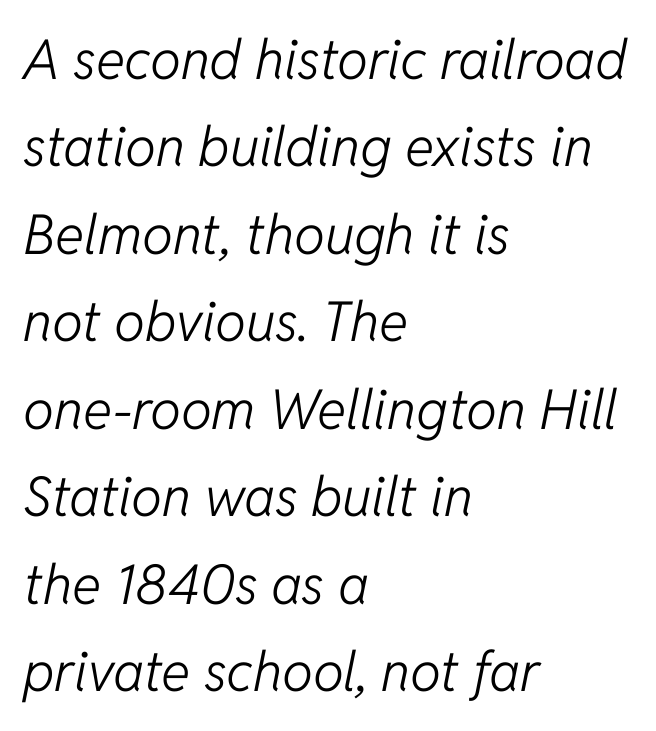
{"italic": "yes", "lean": "right", "slant_degrees": 11, "bold": "no", "weight": "light", "width": "normal", "stroke_contrast": "low", "x_height": "medium", "monospaced": "no", "underline": "no", "align": "left", "line_spacing": "normal", "line_spacing_ratio": 1.59, "letter_spacing": "normal", "letter_spacing_em": 0.0, "glyph_px": 55}
